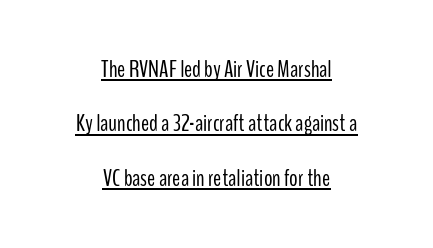
The image shows 24 px text type, upright; set centered, loose line spacing (2.27x), normal letter spacing, underlined.
